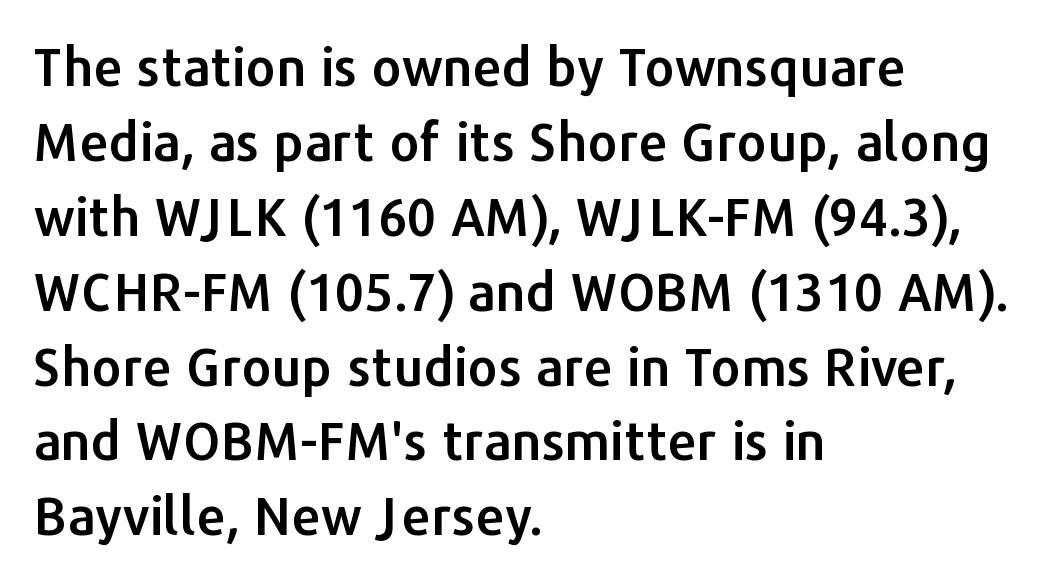
Q: Is the text italic (slanted)? A: No, it is upright.
Q: Is the typeface a serif or a sans-serif typeface? A: Sans-serif.
Q: Is the text underlined? A: No.
Q: How is the paragraph aligned? A: Left-aligned.
Q: Is the spacing between letters normal or unusually wide? A: Normal.
Q: Is the spacing between lines tight, normal or loose? A: Normal.
Q: Width (condensed, normal, or wide)? A: Normal.
Q: Stroke contrast? A: Low.
Q: x-height? A: Medium.
Q: Monospaced? A: No.
